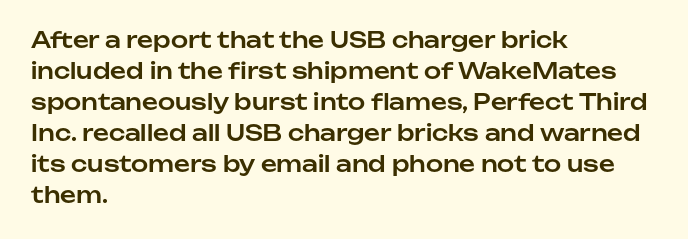
{"italic": "no", "underline": "no", "align": "left", "line_spacing": "normal", "line_spacing_ratio": 1.41, "letter_spacing": "normal", "letter_spacing_em": 0.0, "glyph_px": 22}
